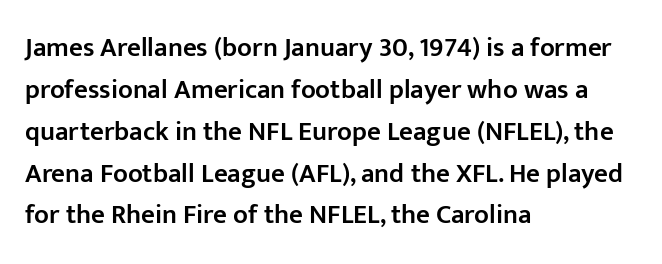
The image shows 27 px text type, upright; set left-aligned, normal line spacing (1.55x), normal letter spacing, not underlined.
